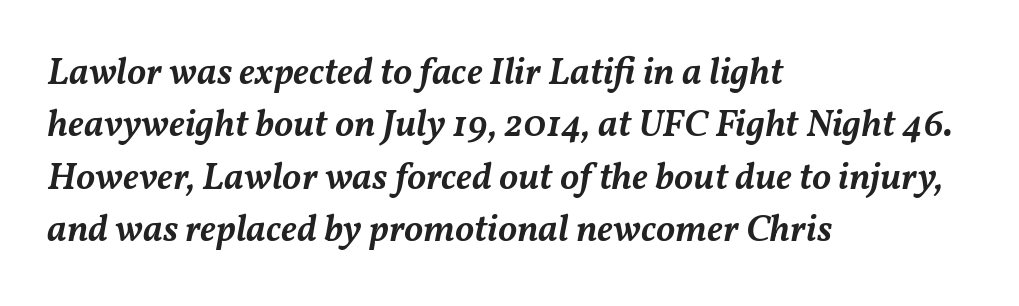
Evenly set lines give the paragraph a standard silhouette. Does the weight exceed regular? Yes, but only to semibold. Caption: standard tracking, unaltered. Varying glyph widths throughout — classic text-font behaviour. The typesetter chose a ragged-right arrangement here. Check the space under the baseline: it is left empty.
